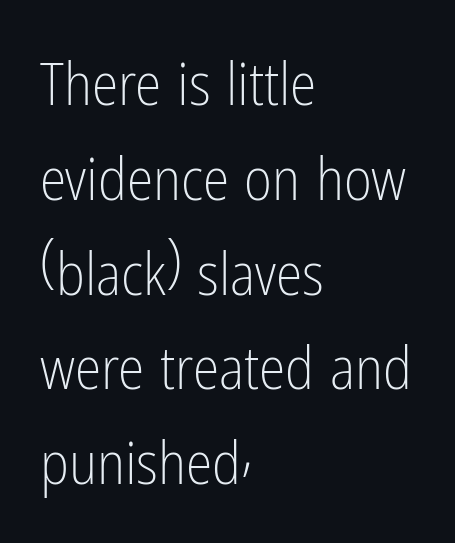
Q: Is the text bold? A: No.
Q: Is the text italic (slanted)? A: No, it is upright.
Q: Is the typeface a serif or a sans-serif typeface? A: Sans-serif.
Q: Is the text underlined? A: No.
Q: How is the paragraph aligned? A: Left-aligned.
Q: Is the spacing between letters normal or unusually wide? A: Normal.
Q: Is the spacing between lines tight, normal or loose? A: Normal.
Q: Width (condensed, normal, or wide)? A: Condensed.
Q: Stroke contrast? A: Low.
Q: x-height? A: Medium.
Q: Monospaced? A: No.
